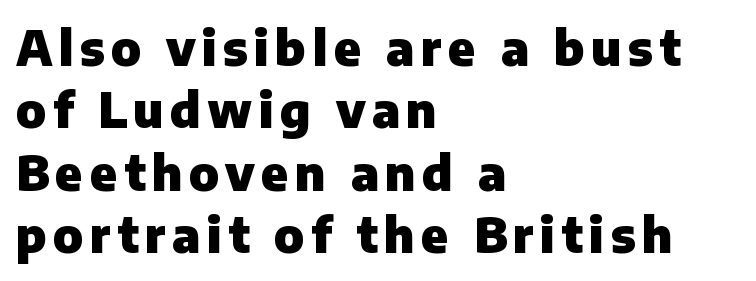
The image shows 48 px heavy sans-serif type, upright; set left-aligned, normal line spacing (1.3x), not underlined; low stroke contrast and a medium x-height.
